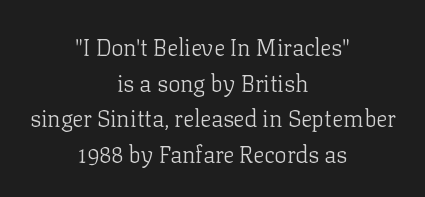
The image shows 23 px text type, upright; set centered, normal line spacing (1.55x), normal letter spacing, not underlined.
